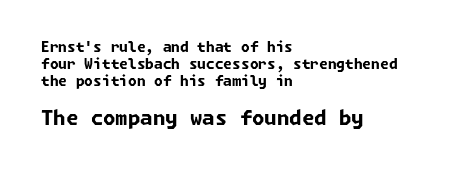
{"bold": "yes", "underline": "no", "align": "left", "line_spacing_ratio": 1.23, "letter_spacing": "normal", "letter_spacing_em": 0.0, "larger_block": "second", "size_ratio": 1.43, "glyph_px": 20}
